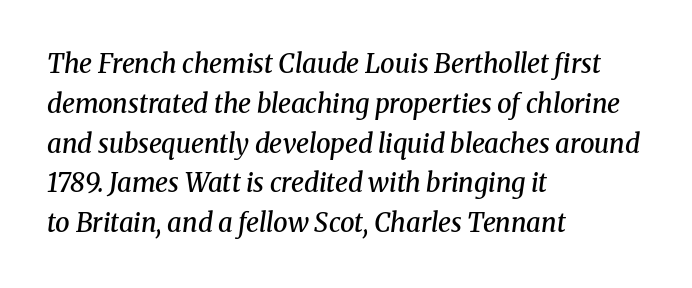
The image shows 26 px text type, italic (leaning right); set left-aligned, normal line spacing (1.53x), normal letter spacing, not underlined.
